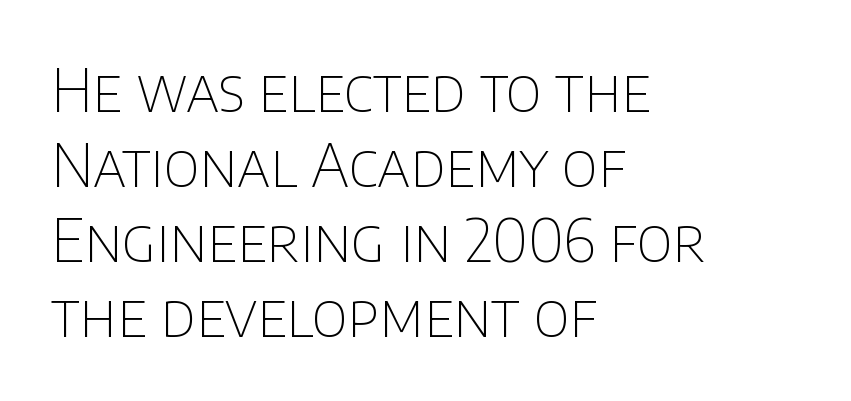
{"serif": "no", "italic": "no", "bold": "no", "weight": "thin", "width": "normal", "stroke_contrast": "low", "x_height": "large", "monospaced": "no", "underline": "no", "align": "left", "line_spacing": "normal", "line_spacing_ratio": 1.27, "letter_spacing": "normal", "letter_spacing_em": 0.0, "glyph_px": 59}
